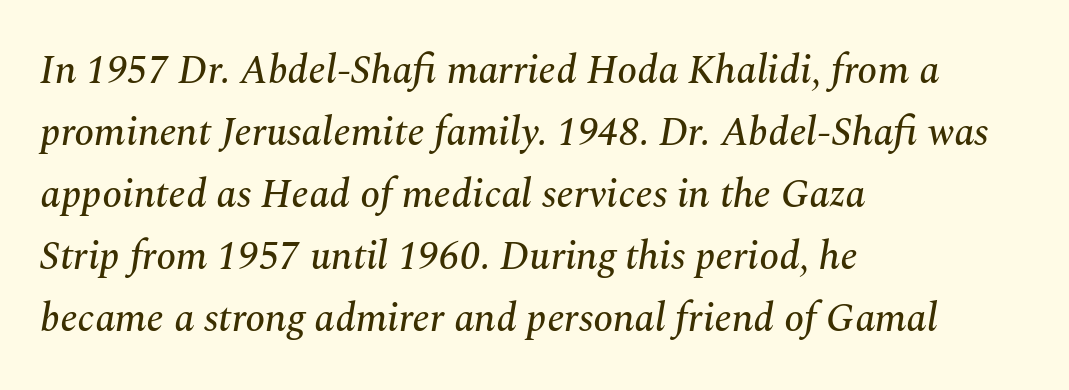
The image shows 40 px serif type, italic (leaning right); set left-aligned, normal line spacing (1.55x), normal letter spacing, not underlined; medium stroke contrast and a medium x-height.
